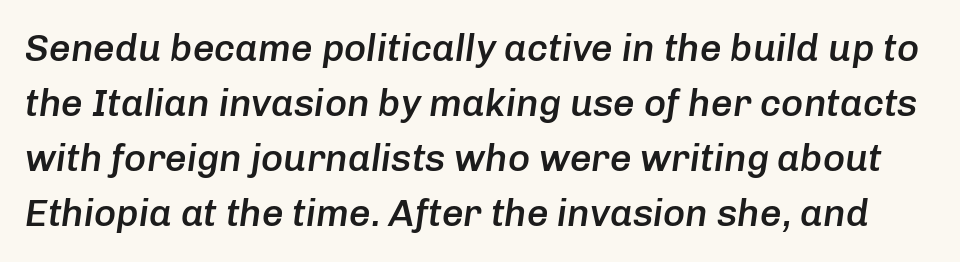
{"italic": "yes", "lean": "right", "slant_degrees": 8, "bold": "semi", "weight": "semibold", "width": "normal", "stroke_contrast": "low", "x_height": "medium", "monospaced": "no", "underline": "no", "line_spacing": "normal", "line_spacing_ratio": 1.45, "letter_spacing": "normal", "letter_spacing_em": 0.0, "glyph_px": 38}
